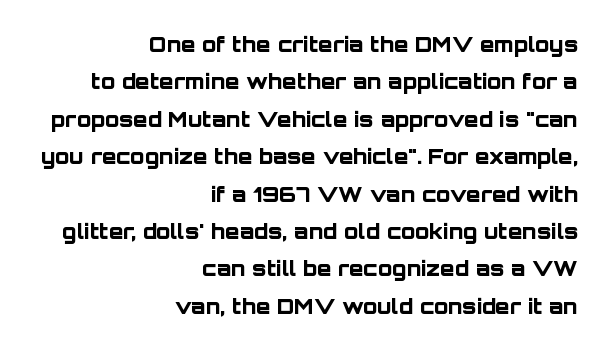
Q: Is the text bold? A: Yes.
Q: Is the text italic (slanted)? A: No, it is upright.
Q: Is the text underlined? A: No.
Q: How is the paragraph aligned? A: Right-aligned.
Q: Is the spacing between letters normal or unusually wide? A: Normal.
